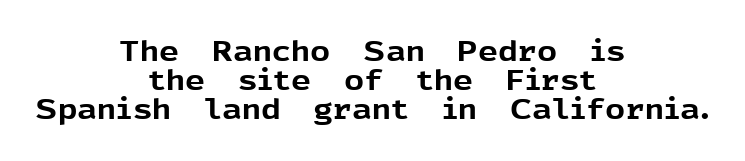
Just letters on the line, the space beneath them empty. Nope, no serifs anywhere on these letters. Standard letterfit; no display-style spreading of the glyphs. Spacing verdict: proportional, widths tailored to each character. When letters stand straight like this, we call the style roman or upright. The block of text is dense from top to bottom, with scant space between rows.
